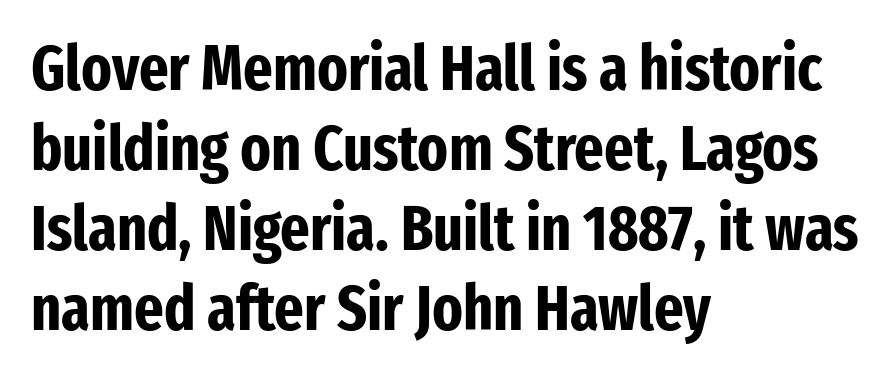
The image shows 63 px bold, condensed sans-serif type, upright; set left-aligned, normal line spacing (1.27x), normal letter spacing, not underlined; low stroke contrast and a medium x-height.
